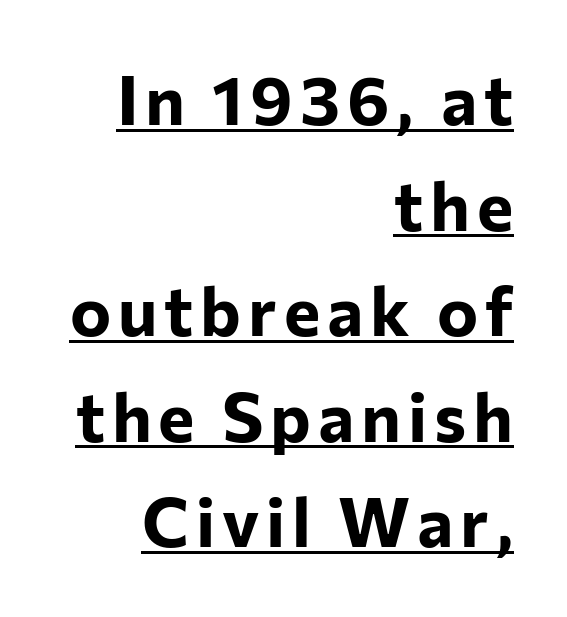
Successive baselines arrive at the customary interval. Unlike italic type, these characters show no tilt at all. Layout note: lines flush right. Nope, no serifs anywhere on these letters. This sample has the flowing, uneven cadence of proportional lettering.
